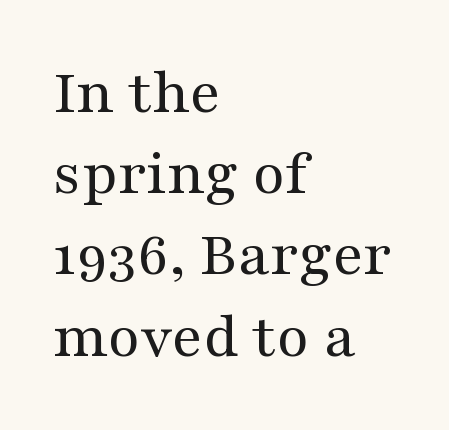
The image shows 66 px regular-weight, wide serif type, upright; set left-aligned, line spacing 1.23x, normal letter spacing, not underlined; medium stroke contrast and a medium x-height.
